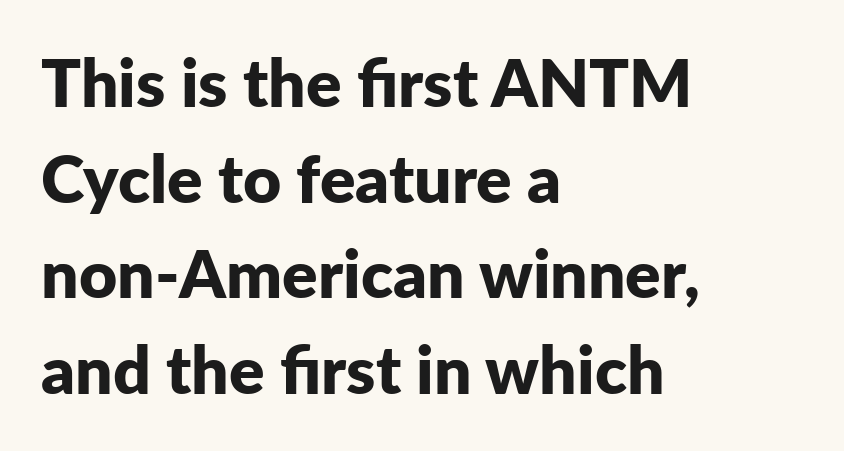
Q: Is the text bold? A: Yes.
Q: Is the text italic (slanted)? A: No, it is upright.
Q: Is the typeface a serif or a sans-serif typeface? A: Sans-serif.
Q: Is the text underlined? A: No.
Q: How is the paragraph aligned? A: Left-aligned.
Q: Is the spacing between letters normal or unusually wide? A: Normal.
Q: Is the spacing between lines tight, normal or loose? A: Normal.
Q: Width (condensed, normal, or wide)? A: Normal.
Q: Stroke contrast? A: Low.
Q: x-height? A: Medium.
Q: Monospaced? A: No.
